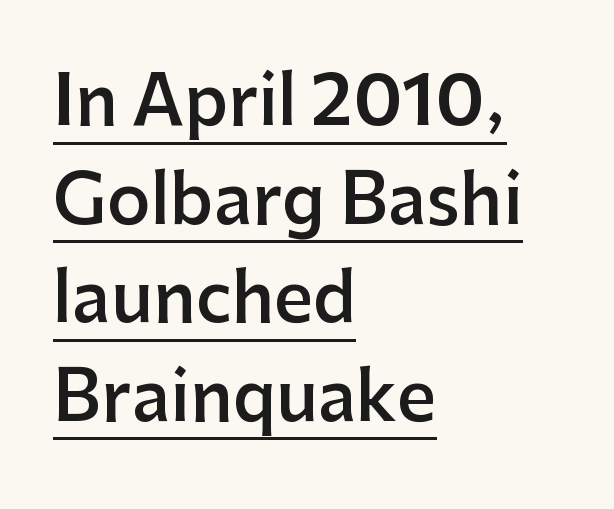
The image shows 68 px semibold sans-serif type, upright; set left-aligned, normal line spacing (1.45x), normal letter spacing, underlined; low stroke contrast and a medium x-height.
